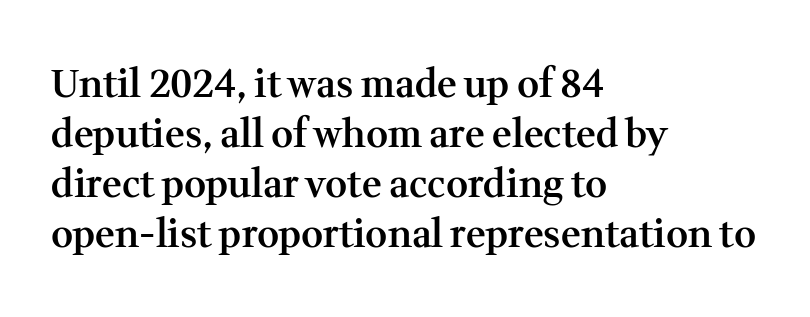
The image shows 38 px semibold serif type, upright; set left-aligned, normal line spacing (1.32x), normal letter spacing, not underlined; medium stroke contrast and a medium x-height.
